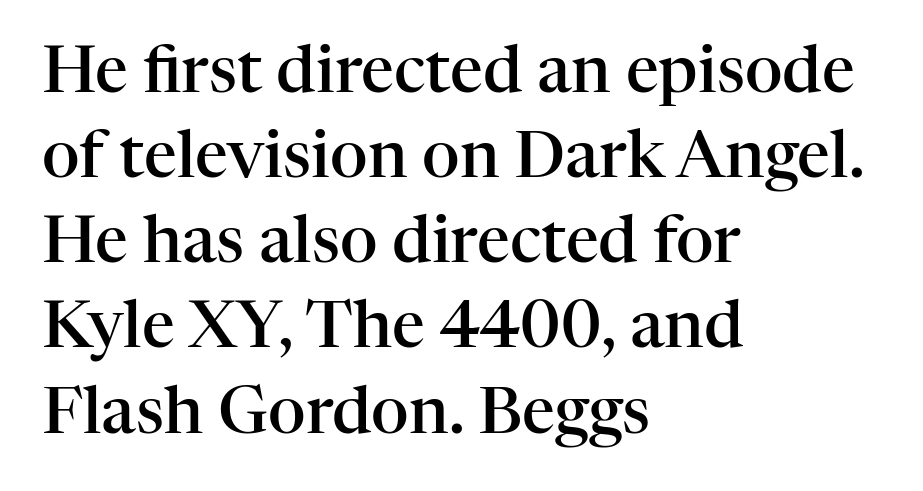
Q: Is the text bold? A: Semi-bold.
Q: Is the text italic (slanted)? A: No, it is upright.
Q: Is the typeface a serif or a sans-serif typeface? A: Serif.
Q: Is the text underlined? A: No.
Q: How is the paragraph aligned? A: Left-aligned.
Q: Is the spacing between letters normal or unusually wide? A: Normal.
Q: Is the spacing between lines tight, normal or loose? A: Normal.
Q: Width (condensed, normal, or wide)? A: Normal.
Q: Stroke contrast? A: High.
Q: x-height? A: Medium.
Q: Monospaced? A: No.
